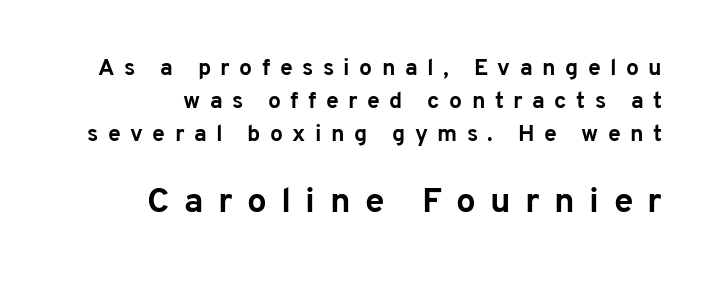
Notice how thick the strokes are: this is what a full bold looks like. The setting favours the right margin, as signatures and pull-quotes sometimes do. These lines have a slow, spaced-out rhythm from letter to letter. This sample has the flowing, uneven cadence of proportional lettering. These lines are composed in type without serifs.
